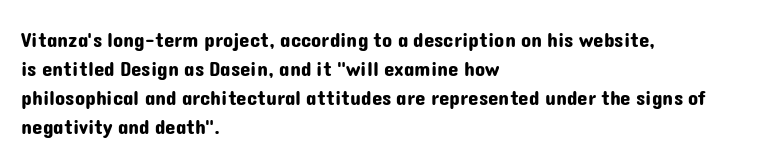
The image shows 21 px text type, upright; set left-aligned, normal line spacing (1.38x), normal letter spacing, not underlined.
